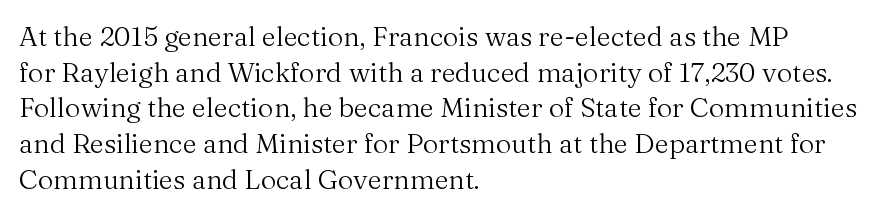
{"italic": "no", "bold": "no", "underline": "no", "align": "left", "line_spacing": "normal", "line_spacing_ratio": 1.32, "letter_spacing": "normal", "letter_spacing_em": 0.0, "glyph_px": 27}
